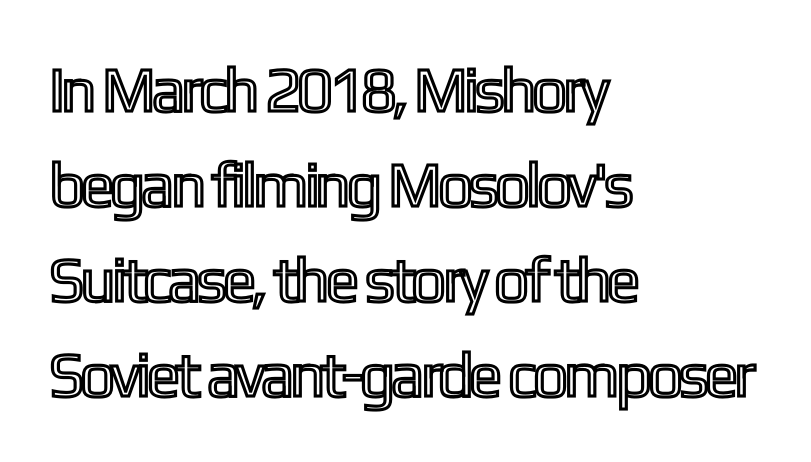
The image shows 63 px condensed type, upright; set left-aligned, normal line spacing (1.51x), normal letter spacing, not underlined; a medium x-height.
